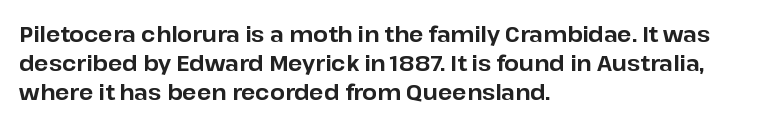
{"italic": "no", "bold": "yes", "underline": "no", "align": "left", "line_spacing": "normal", "line_spacing_ratio": 1.39, "letter_spacing": "normal", "letter_spacing_em": 0.0, "glyph_px": 21}
